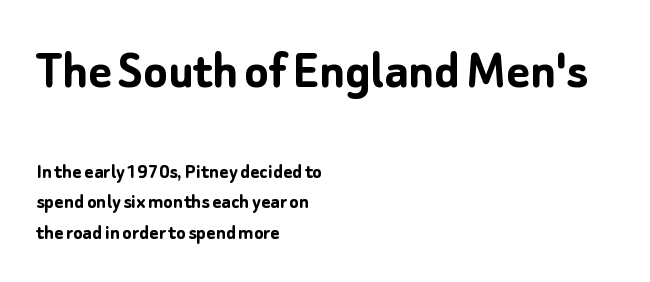
Q: Is the text bold? A: Yes.
Q: Is the text italic (slanted)? A: No, it is upright.
Q: Is the typeface a serif or a sans-serif typeface? A: Sans-serif.
Q: Is the text underlined? A: No.
Q: How is the paragraph aligned? A: Left-aligned.
Q: Is the spacing between letters normal or unusually wide? A: Normal.
Q: Is the spacing between lines tight, normal or loose? A: Normal.
Q: Which block of text is set in a larger size, the first (top) or the second (bottom)? A: The first (top) one.
Q: Width (condensed, normal, or wide)? A: Normal.
Q: Stroke contrast? A: Low.
Q: x-height? A: Medium.
Q: Monospaced? A: No.
